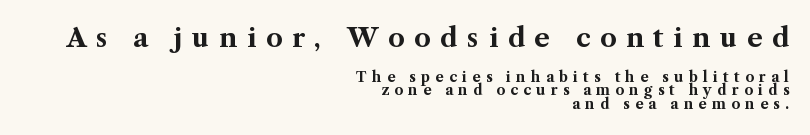
Q: Is the text bold? A: Yes.
Q: Is the text italic (slanted)? A: No, it is upright.
Q: Is the text underlined? A: No.
Q: How is the paragraph aligned? A: Right-aligned.
Q: Is the spacing between letters normal or unusually wide? A: Unusually wide.
Q: Is the spacing between lines tight, normal or loose? A: Tight.
Q: Which block of text is set in a larger size, the first (top) or the second (bottom)? A: The first (top) one.
